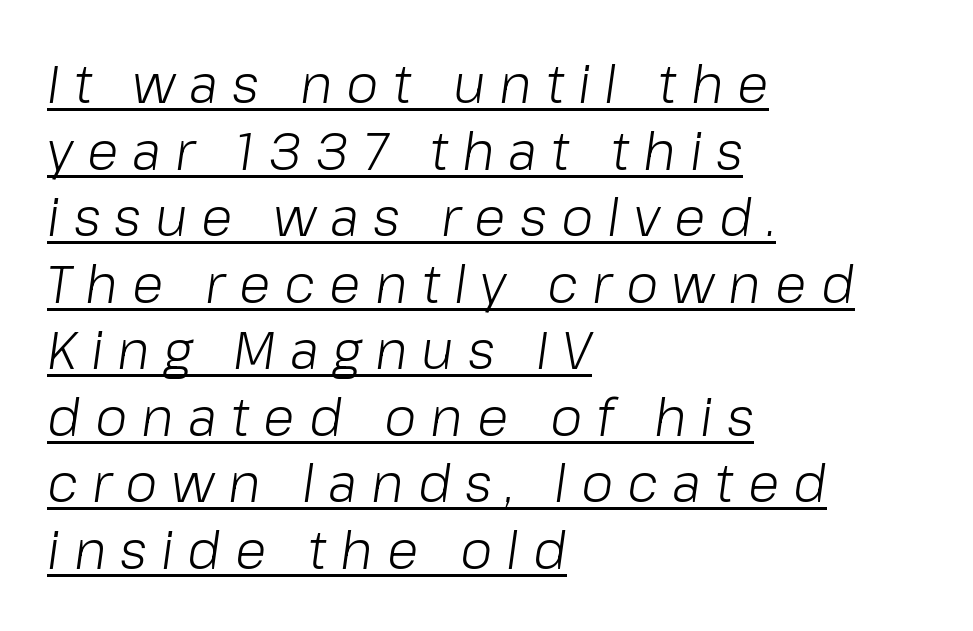
Looks like regular typesetting: each glyph gets only the width it needs. Is there much room between lines? A standard amount, neither cramped nor airy. Is the type heavy? It reads as light-to-regular instead. The typesetter has applied underlining to the passage shown. In terms of posture, this sample is oblique. Horizontal alignment here is leftward, the default for most running prose.
